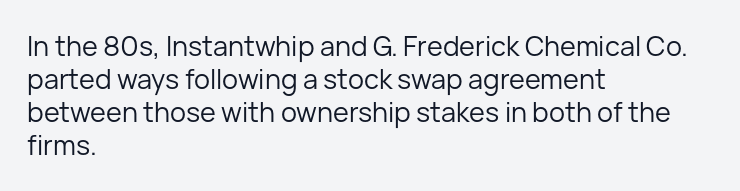
The image shows 27 px text type, upright; set left-aligned, line spacing 1.22x, normal letter spacing, not underlined.
